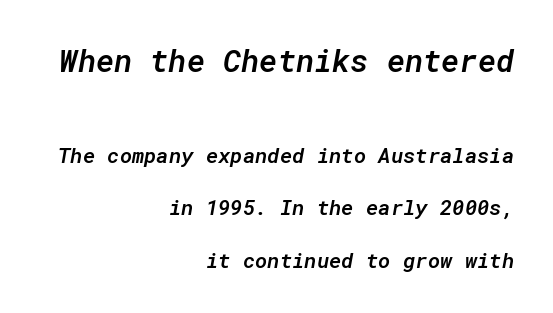
Q: Is the text bold? A: Semi-bold.
Q: Is the text italic (slanted)? A: Yes, it leans right by about 10 degrees.
Q: Is the text underlined? A: No.
Q: How is the paragraph aligned? A: Right-aligned.
Q: Is the spacing between letters normal or unusually wide? A: Normal.
Q: Is the spacing between lines tight, normal or loose? A: Loose.
Q: Which block of text is set in a larger size, the first (top) or the second (bottom)? A: The first (top) one.
Q: Width (condensed, normal, or wide)? A: Normal.
Q: Stroke contrast? A: Low.
Q: x-height? A: Medium.
Q: Monospaced? A: Yes.
